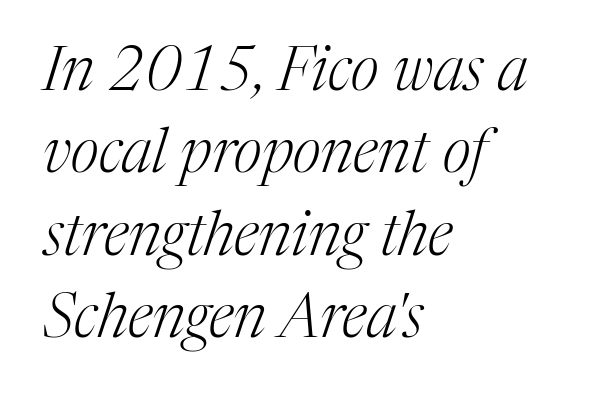
Letters rest on an invisible, unmarked baseline. Baseline-to-baseline distance is the conventional proportion of letter height. Compared with ordinary roman type, these characters are visibly tilted. Classification — serif.
